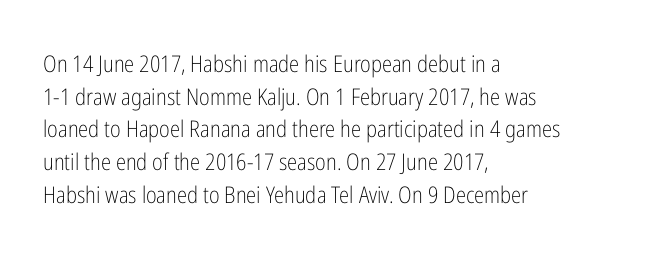
Characters follow at the spacing the type designer built in. The letterforms sit at book weight or below. Rendered with straight, roman letterforms. The rows are spaced the way most documents space them. The strip under each line holds only bare page.
